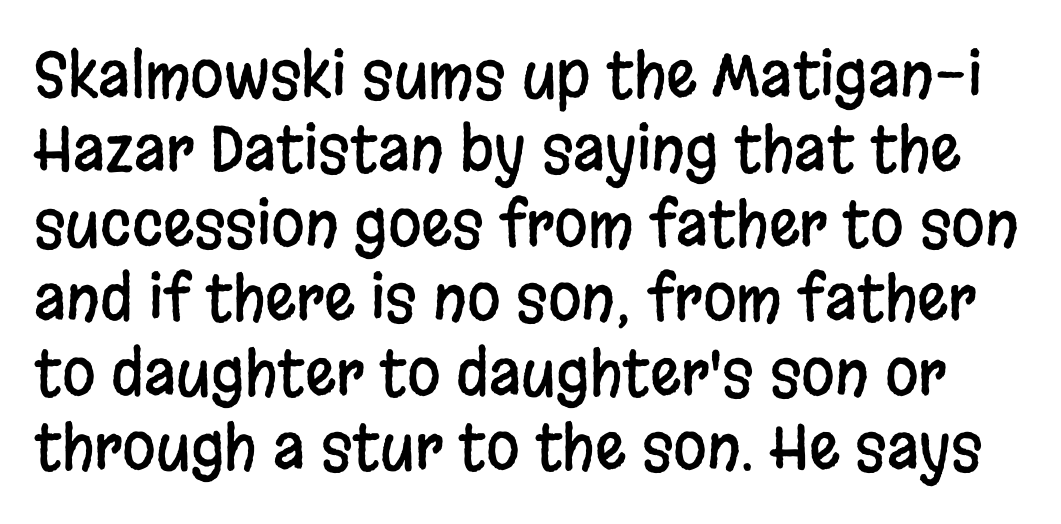
The image shows 61 px condensed sans-serif type, upright; set line spacing 1.22x, normal letter spacing, not underlined; low stroke contrast and a large x-height.
